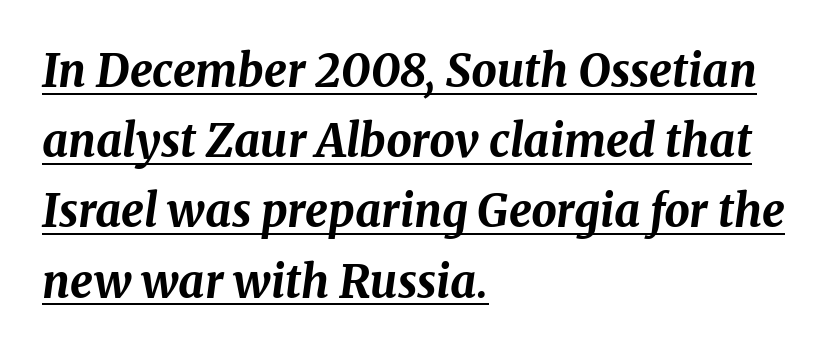
The glyphs look as if they've been sheared to an angle. I'd describe the lettering as bold — thick and assertive. These lines sit exactly where default settings would place them. Think of a printed novel: that variable character pitch is what you see here. A rule runs beneath these lines of type.
